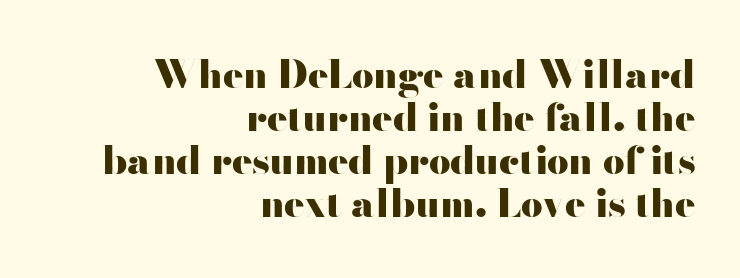
{"serif": "no", "italic": "no", "bold": "yes", "weight": "heavy", "width": "wide", "stroke_contrast": "high", "x_height": "small", "monospaced": "no", "underline": "no", "align": "right", "line_spacing": "tight", "line_spacing_ratio": 1.13, "letter_spacing": "normal", "letter_spacing_em": 0.0, "glyph_px": 38}
